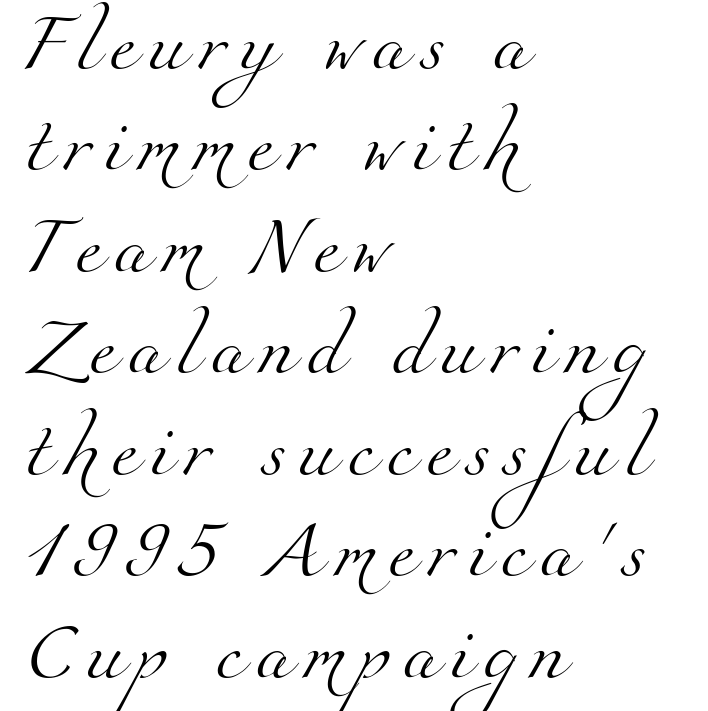
The image shows 57 px light serif type; set left-aligned, line spacing 1.78x, unusually wide letter spacing (+0.22 em), not underlined; medium stroke contrast and a small x-height.
